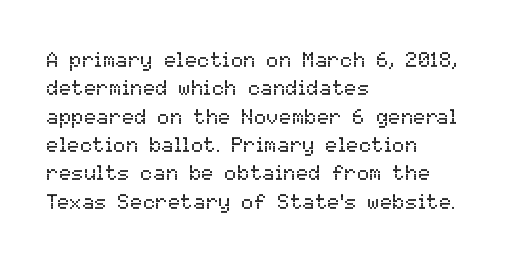
{"italic": "no", "bold": "no", "underline": "no", "align": "left", "line_spacing": "normal", "line_spacing_ratio": 1.35, "letter_spacing": "normal", "letter_spacing_em": 0.0, "glyph_px": 21}
